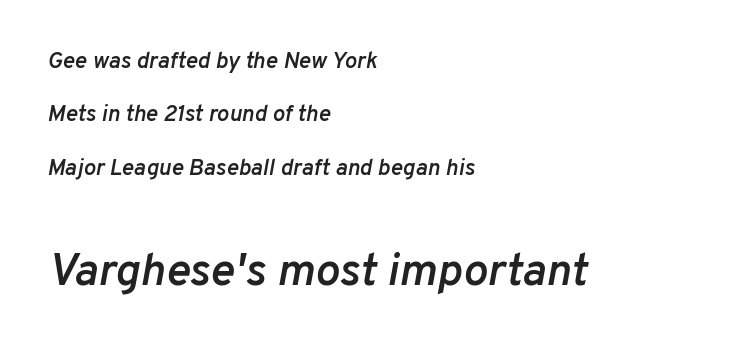
Every character sits at an angle, as italics do. The line-height multiplier appears high, well above default. Of the two passages, the one underneath uses the larger point size. Here the designer chose a conventional face with non-uniform glyph widths. All the whitespace from short lines collects on the right. Decoration check: the copy has no underline.
